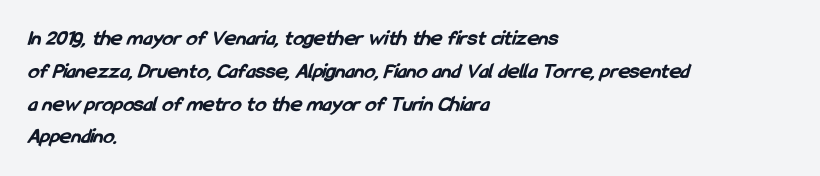
The horizontal fit of the characters is conventional and even. Every row of glyphs begins at an identical x-position on the left. Descenders are the only things crossing below the line. The leading is moderate, giving the passage an even texture. Heavy-handed strokes throughout: this text is bold.
